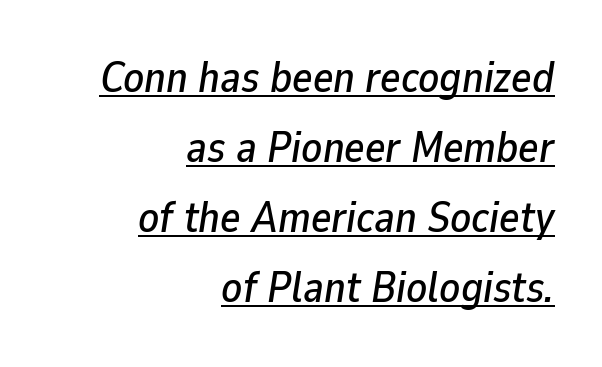
Q: Is the text italic (slanted)? A: Yes, it leans right by about 9 degrees.
Q: Is the text underlined? A: Yes.
Q: How is the paragraph aligned? A: Right-aligned.
Q: Is the spacing between letters normal or unusually wide? A: Normal.
Q: Is the spacing between lines tight, normal or loose? A: Normal.
Q: Width (condensed, normal, or wide)? A: Normal.
Q: Stroke contrast? A: Low.
Q: x-height? A: Medium.
Q: Monospaced? A: No.
